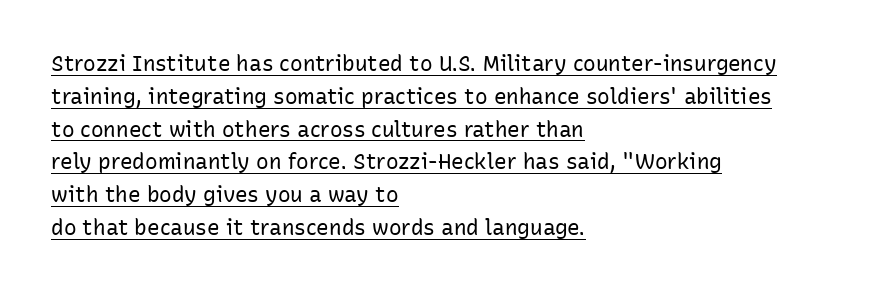
Q: Is the text bold? A: No.
Q: Is the text italic (slanted)? A: No, it is upright.
Q: Is the text underlined? A: Yes.
Q: How is the paragraph aligned? A: Left-aligned.
Q: Is the spacing between letters normal or unusually wide? A: Normal.
Q: Is the spacing between lines tight, normal or loose? A: Normal.
